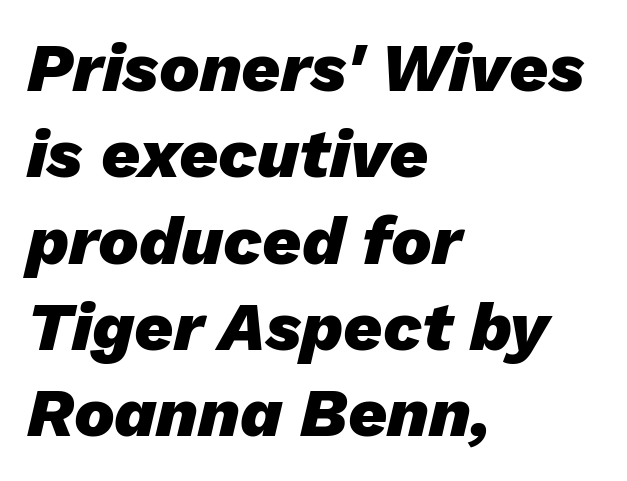
The image shows 68 px heavy type, italic (leaning right); set left-aligned, normal line spacing (1.27x), normal letter spacing, not underlined; low stroke contrast and a medium x-height.
